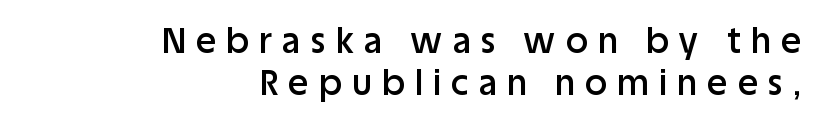
The image shows 34 px semibold sans-serif type, upright; set right-aligned, line spacing 1.23x, unusually wide letter spacing (+0.31 em), not underlined; low stroke contrast and a large x-height.
